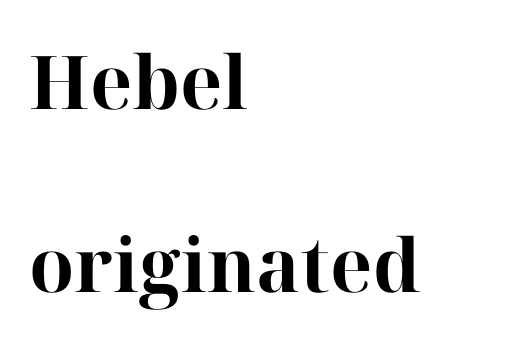
Q: Is the text bold? A: Yes.
Q: Is the text italic (slanted)? A: No, it is upright.
Q: Is the typeface a serif or a sans-serif typeface? A: Serif.
Q: Is the text underlined? A: No.
Q: How is the paragraph aligned? A: Left-aligned.
Q: Is the spacing between letters normal or unusually wide? A: Normal.
Q: Is the spacing between lines tight, normal or loose? A: Loose.
Q: Width (condensed, normal, or wide)? A: Normal.
Q: Stroke contrast? A: High.
Q: x-height? A: Medium.
Q: Monospaced? A: No.
